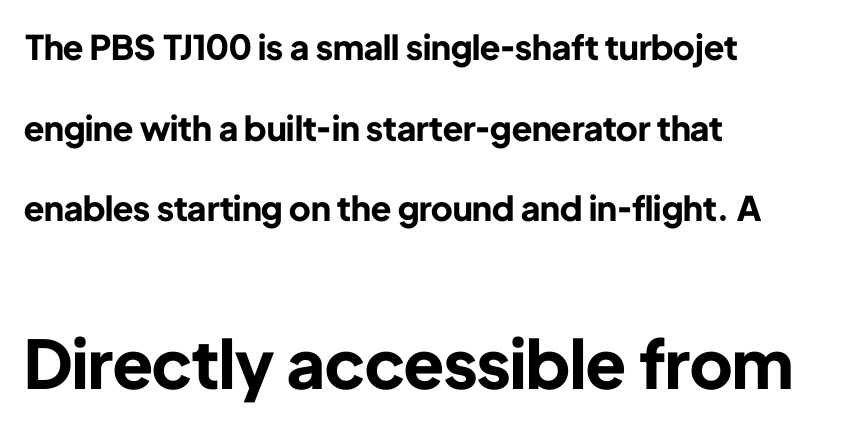
The image shows 67 px bold sans-serif type, upright; set left-aligned, loose line spacing (2.37x), normal letter spacing, not underlined; the second (bottom) block is 1.97x larger; low stroke contrast and a medium x-height.
